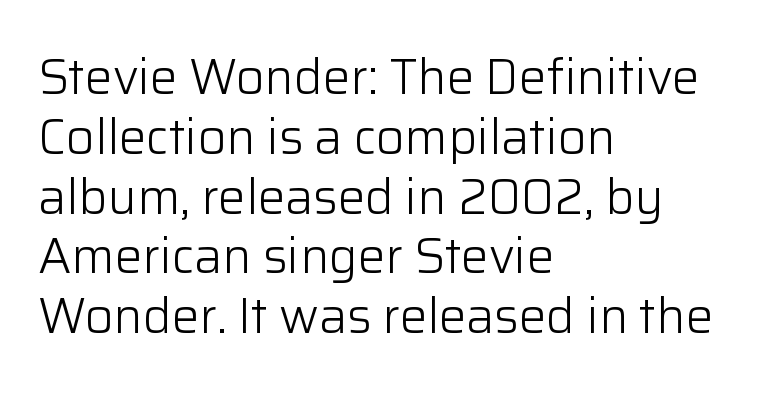
The image shows 49 px light sans-serif type, upright; set left-aligned, line spacing 1.22x, normal letter spacing, not underlined; low stroke contrast and a medium x-height.
